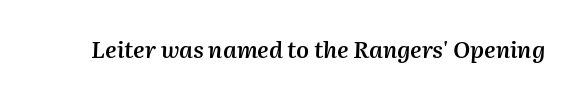
The space directly below the letters is spotless. Is the type bold? Partly — it's a semibold, heavier than regular but not fully bold. Is the letter spacing exaggerated? No — it looks like the ordinary default. It's the slanting kind of type.
